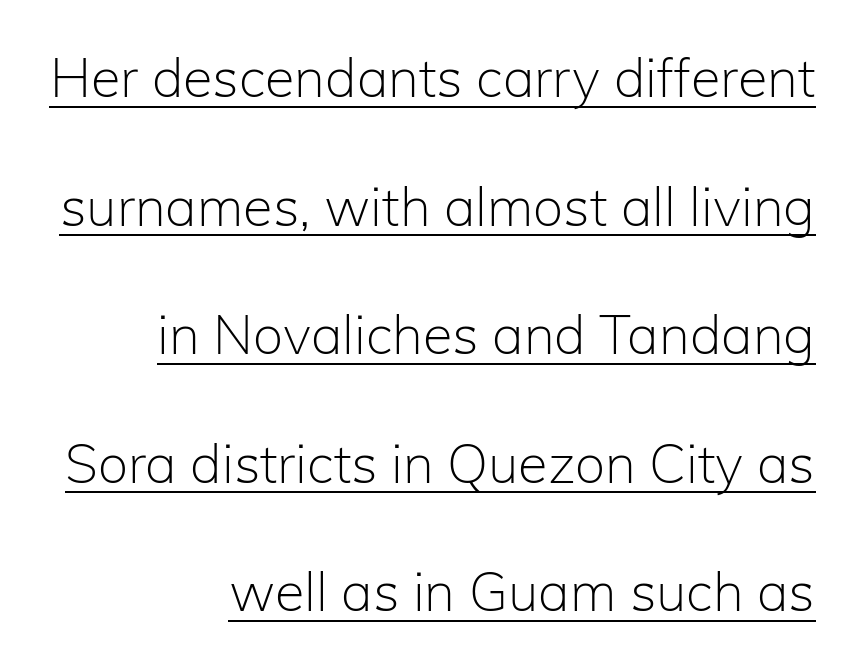
The font's upright variant was chosen for this text. The type is set solid horizontally, with unmodified tracking. Line endings align vertically; line beginnings do not. You can tell from the bare stems that sans-serif type was used.
